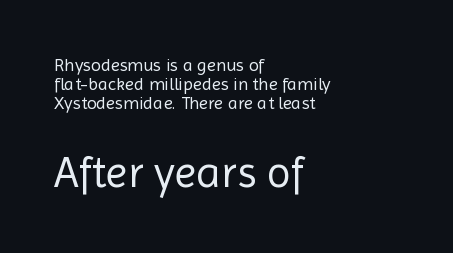
Q: Is the text bold? A: No.
Q: Is the text italic (slanted)? A: No, it is upright.
Q: Is the typeface a serif or a sans-serif typeface? A: Sans-serif.
Q: Is the text underlined? A: No.
Q: How is the paragraph aligned? A: Left-aligned.
Q: Is the spacing between letters normal or unusually wide? A: Normal.
Q: Is the spacing between lines tight, normal or loose? A: Tight.
Q: Which block of text is set in a larger size, the first (top) or the second (bottom)? A: The second (bottom) one.
Q: Width (condensed, normal, or wide)? A: Normal.
Q: x-height? A: Medium.
Q: Monospaced? A: No.
